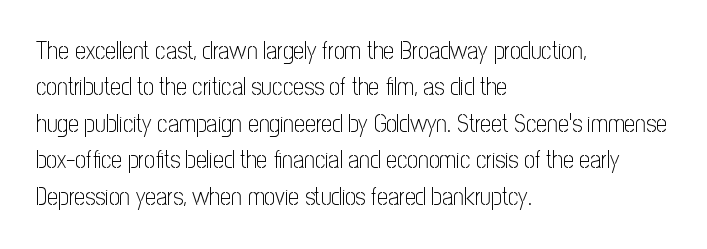
{"italic": "no", "bold": "no", "underline": "no", "align": "left", "line_spacing": "normal", "line_spacing_ratio": 1.52, "letter_spacing": "normal", "letter_spacing_em": 0.0, "glyph_px": 24}
